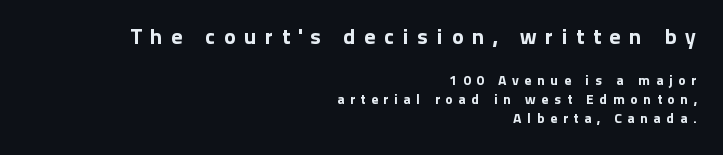
Q: Is the text italic (slanted)? A: No, it is upright.
Q: Is the text underlined? A: No.
Q: How is the paragraph aligned? A: Right-aligned.
Q: Is the spacing between letters normal or unusually wide? A: Unusually wide.
Q: Is the spacing between lines tight, normal or loose? A: Normal.
Q: Which block of text is set in a larger size, the first (top) or the second (bottom)? A: The first (top) one.
